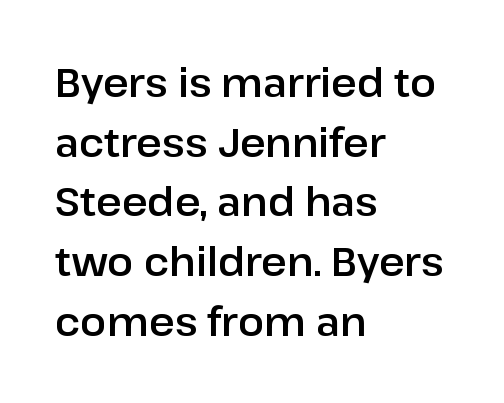
{"serif": "no", "italic": "no", "width": "normal", "stroke_contrast": "low", "x_height": "medium", "monospaced": "no", "underline": "no", "align": "left", "line_spacing": "normal", "line_spacing_ratio": 1.53, "letter_spacing": "normal", "letter_spacing_em": 0.0, "glyph_px": 39}
